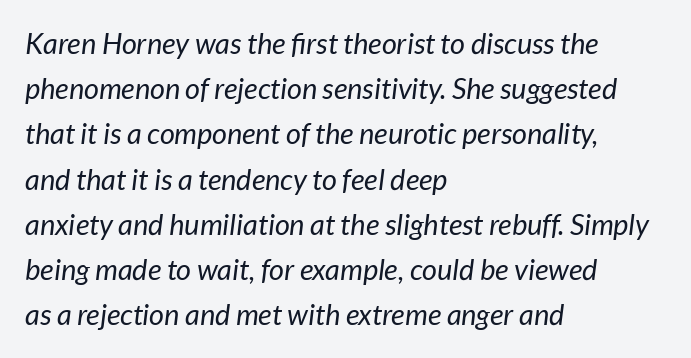
{"italic": "yes", "lean": "right", "slant_degrees": 7, "bold": "no", "weight": "regular", "width": "normal", "stroke_contrast": "low", "x_height": "medium", "monospaced": "no", "underline": "no", "align": "left", "line_spacing": "normal", "line_spacing_ratio": 1.56, "letter_spacing": "normal", "letter_spacing_em": 0.0, "glyph_px": 29}
